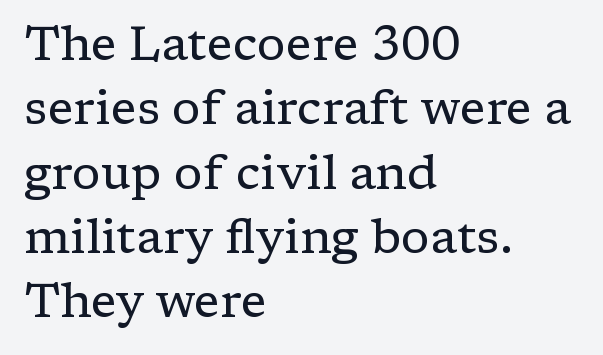
The passage shown is not bold in any degree. A typesetter would call this zero additional tracking. The gap between lines stays unmarked. Which margin do the lines hug? The left one — the right edge is uneven. Is this a sans? No — the strokes have serifs.
